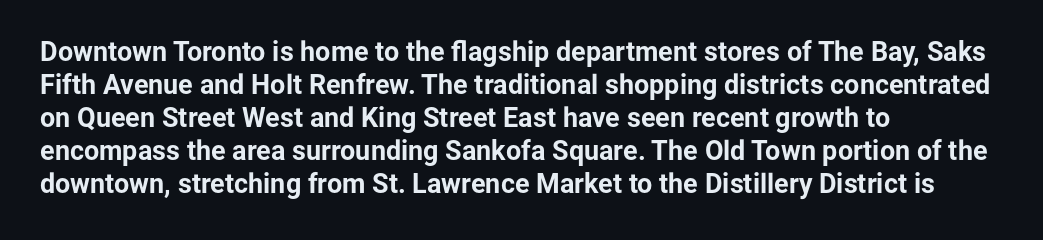
Q: Is the text bold? A: Yes.
Q: Is the text italic (slanted)? A: No, it is upright.
Q: Is the text underlined? A: No.
Q: How is the paragraph aligned? A: Left-aligned.
Q: Is the spacing between letters normal or unusually wide? A: Normal.
